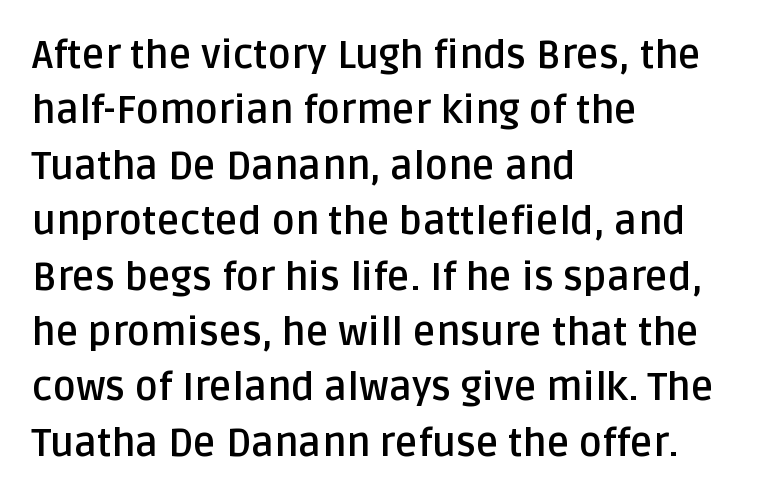
The image shows 39 px semibold sans-serif type, upright; set left-aligned, normal line spacing (1.42x), normal letter spacing, not underlined; low stroke contrast and a large x-height.
